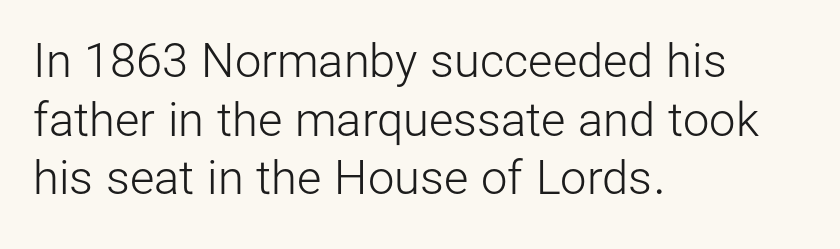
The image shows 47 px light sans-serif type, upright; set left-aligned, normal line spacing (1.25x), normal letter spacing, not underlined; low stroke contrast and a medium x-height.
